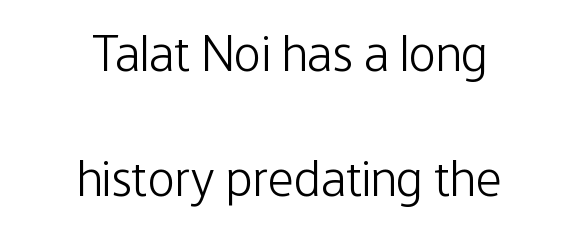
The image shows 51 px light, condensed sans-serif type, upright; set centered, loose line spacing (2.46x), normal letter spacing, not underlined; low stroke contrast and a medium x-height.
